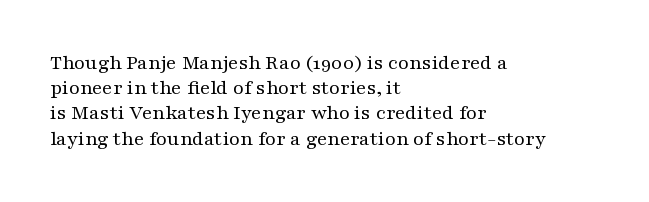
{"italic": "no", "bold": "no", "underline": "no", "align": "left", "line_spacing_ratio": 1.2, "letter_spacing": "normal", "letter_spacing_em": 0.0, "glyph_px": 21}
